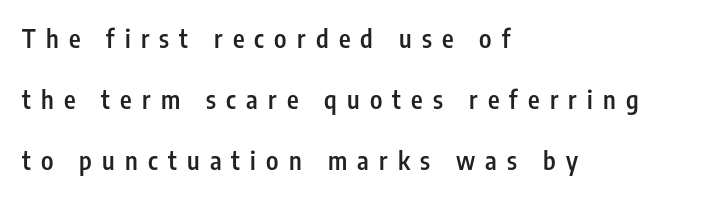
Each word looks stretched out because of the extra space between its letters. Interline gaps are noticeably wide in this sample. Visually the block forms a straight wall on the left and a jagged coastline on the right. Slightly chunky letters — semibold, I'd say, not full bold. You can tell it's not italic because the verticals are truly vertical.
